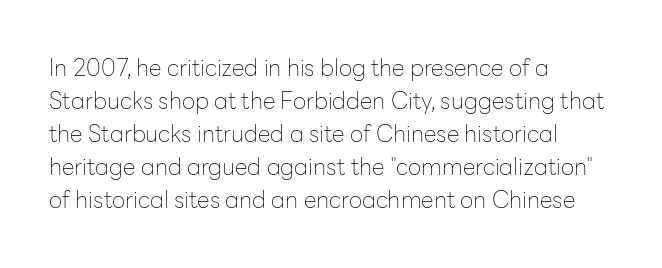
Q: Is the text bold? A: No.
Q: Is the text italic (slanted)? A: No, it is upright.
Q: Is the text underlined? A: No.
Q: How is the paragraph aligned? A: Left-aligned.
Q: Is the spacing between letters normal or unusually wide? A: Normal.
Q: Is the spacing between lines tight, normal or loose? A: Normal.
